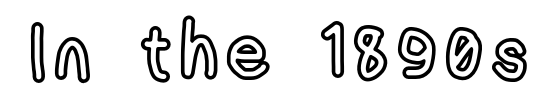
The typography opts for an upright posture over an oblique one. The passage shown is not underscored anywhere. Here the designer chose a conventional face with non-uniform glyph widths.
